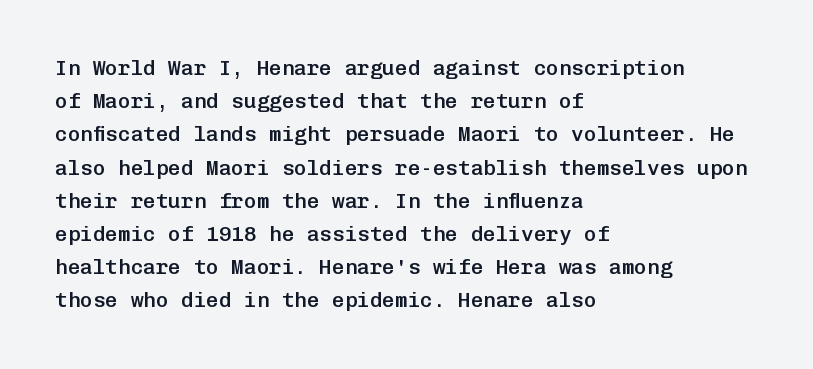
{"italic": "no", "bold": "semi", "underline": "no", "align": "left", "line_spacing": "normal", "line_spacing_ratio": 1.58, "letter_spacing": "normal", "letter_spacing_em": 0.0, "glyph_px": 21}
